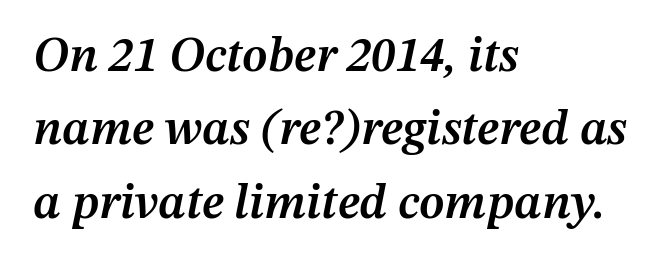
The horizontal fit of the characters is conventional and even. If you measured baseline to baseline, you'd find a middling distance. In terms of weight, the rendering is demibold, just under bold. Emphasis-style slanted type is in use. Short and long lines alike share a common starting point at left.
